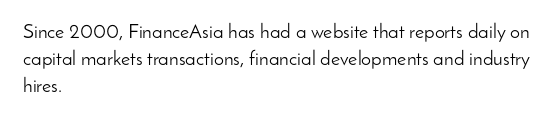
This sample uses an upright cut, with every glyph sitting square on the baseline. Reading down the column, the eye jumps a familiar distance to each next line. The horizontal fit of the characters is conventional and even. This is not heavy type; no bold has been used.
